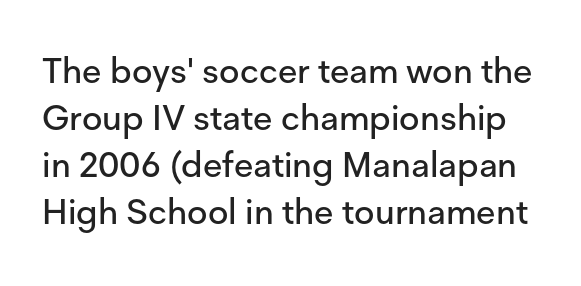
Q: Is the text italic (slanted)? A: No, it is upright.
Q: Is the typeface a serif or a sans-serif typeface? A: Sans-serif.
Q: Is the text underlined? A: No.
Q: Is the spacing between letters normal or unusually wide? A: Normal.
Q: Is the spacing between lines tight, normal or loose? A: Normal.
Q: Width (condensed, normal, or wide)? A: Normal.
Q: Stroke contrast? A: Low.
Q: x-height? A: Medium.
Q: Monospaced? A: No.
